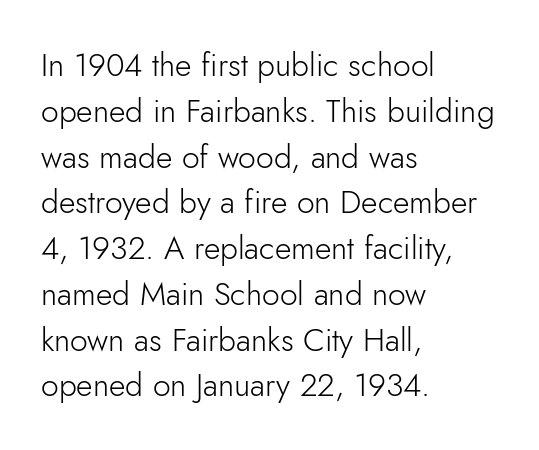
The image shows 32 px light sans-serif type, upright; set left-aligned, normal line spacing (1.43x), normal letter spacing, not underlined; low stroke contrast and a small x-height.
